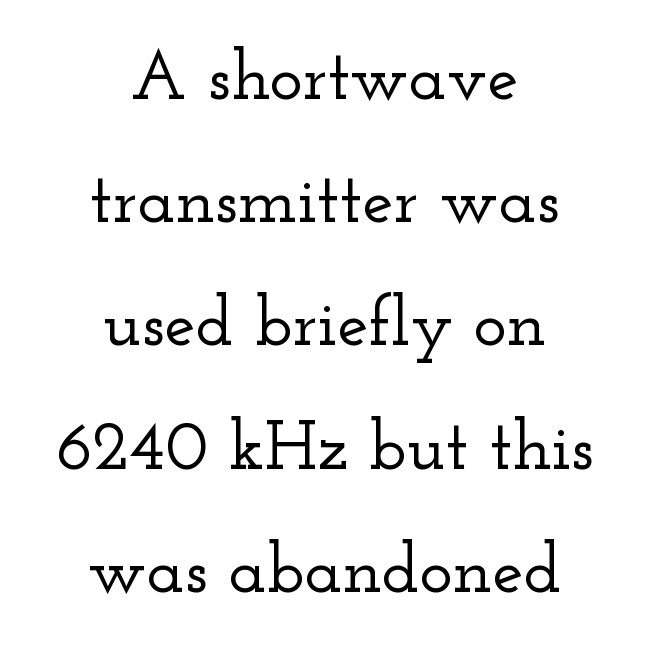
Q: Is the text italic (slanted)? A: No, it is upright.
Q: Is the typeface a serif or a sans-serif typeface? A: Serif.
Q: Is the text underlined? A: No.
Q: How is the paragraph aligned? A: Centered.
Q: Is the spacing between letters normal or unusually wide? A: Normal.
Q: Width (condensed, normal, or wide)? A: Wide.
Q: Stroke contrast? A: Low.
Q: x-height? A: Small.
Q: Monospaced? A: No.
